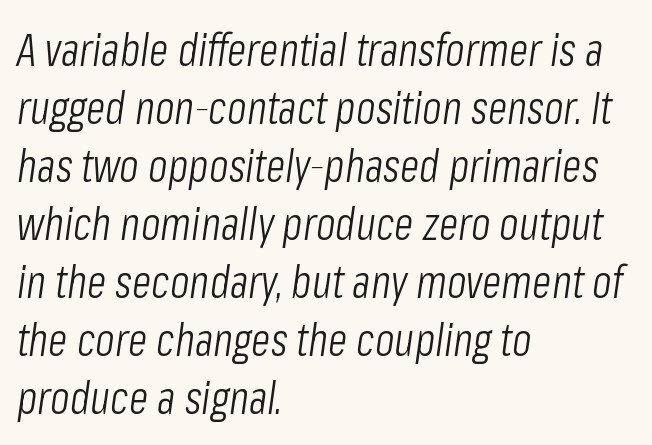
The image shows 45 px light, condensed type, italic (leaning right); set left-aligned, normal line spacing (1.29x), normal letter spacing, not underlined; low stroke contrast and a medium x-height.
